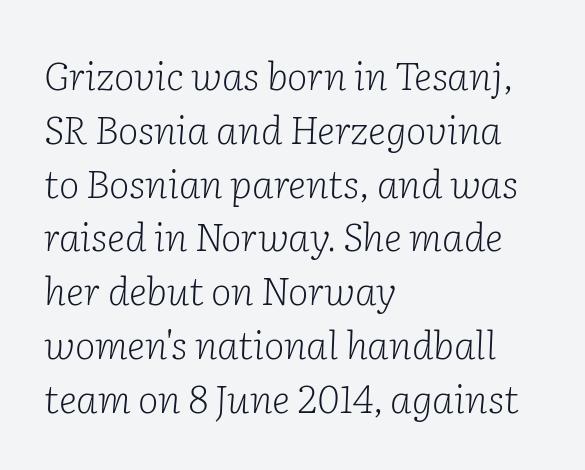
Every character sits at an angle, as italics do. A typesetter would call this proportional, since set widths differ per character. Line beginnings align vertically; line endings do not. The space between consecutive lines is moderate. A bare baseline throughout the passage. Short note: letters normally spaced.
